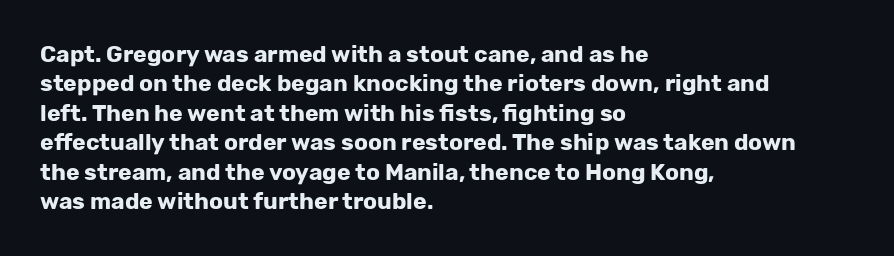
{"italic": "no", "bold": "yes", "underline": "no", "align": "left", "line_spacing": "normal", "line_spacing_ratio": 1.28, "letter_spacing": "normal", "letter_spacing_em": 0.0, "glyph_px": 23}
